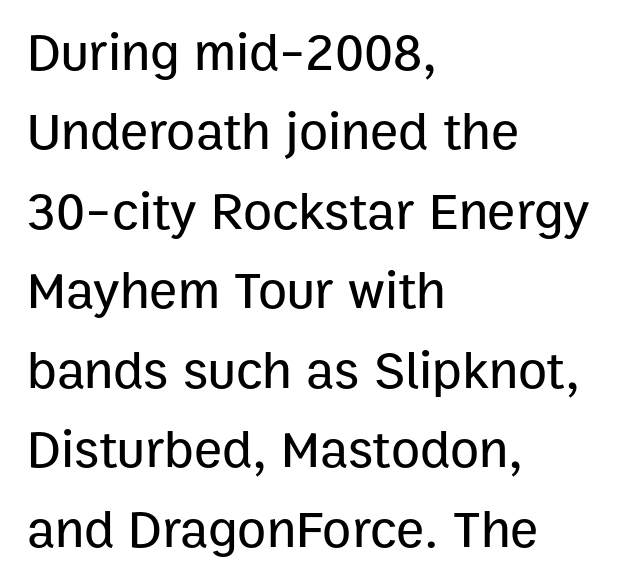
The letters stand straight up with perfectly vertical stems. Beneath every word, the page is bare. The ragged edge is on the right, which tells us the setting is flush left. The rendering uses a moderate line-height, typical for paragraphs. I'd call this a sans setting — the letters go barefoot. You could call the tracking neutral — neither tight nor loose.
